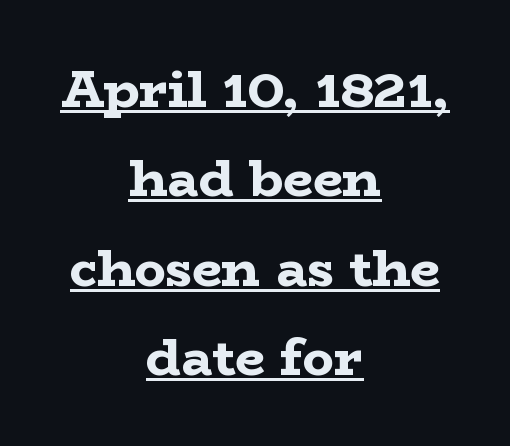
Q: Is the text bold? A: Yes.
Q: Is the text italic (slanted)? A: No, it is upright.
Q: Is the typeface a serif or a sans-serif typeface? A: Serif.
Q: Is the text underlined? A: Yes.
Q: How is the paragraph aligned? A: Centered.
Q: Is the spacing between letters normal or unusually wide? A: Normal.
Q: Width (condensed, normal, or wide)? A: Wide.
Q: Stroke contrast? A: Low.
Q: x-height? A: Medium.
Q: Monospaced? A: No.
